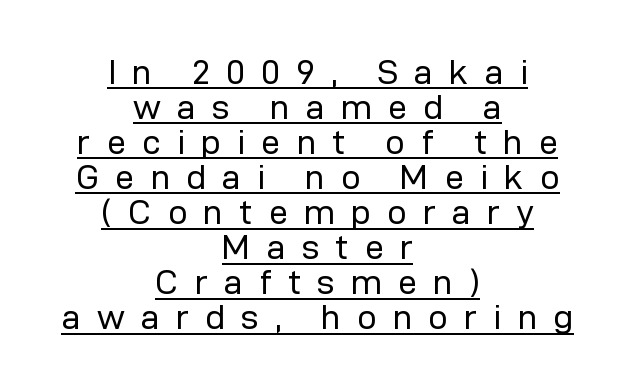
Q: Is the text bold? A: No.
Q: Is the text italic (slanted)? A: No, it is upright.
Q: Is the typeface a serif or a sans-serif typeface? A: Sans-serif.
Q: Is the text underlined? A: Yes.
Q: How is the paragraph aligned? A: Centered.
Q: Is the spacing between letters normal or unusually wide? A: Unusually wide.
Q: Is the spacing between lines tight, normal or loose? A: Tight.
Q: Width (condensed, normal, or wide)? A: Normal.
Q: Stroke contrast? A: Low.
Q: x-height? A: Medium.
Q: Monospaced? A: No.
